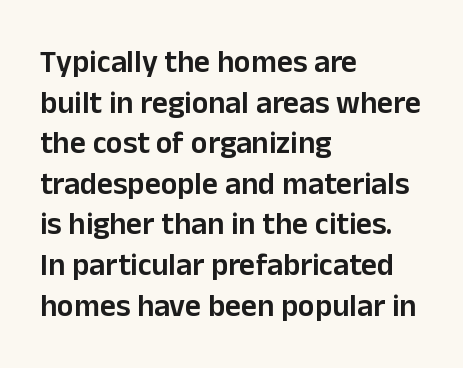
{"serif": "no", "italic": "no", "bold": "semi", "weight": "semibold", "width": "normal", "stroke_contrast": "low", "x_height": "medium", "monospaced": "no", "underline": "no", "align": "left", "line_spacing": "normal", "line_spacing_ratio": 1.31, "letter_spacing": "normal", "letter_spacing_em": 0.0, "glyph_px": 31}
